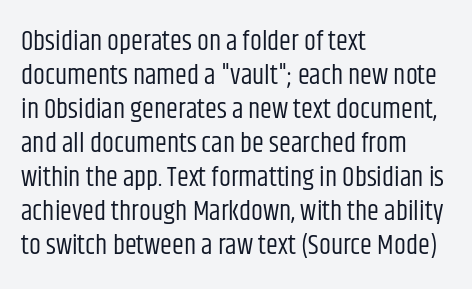
{"italic": "no", "bold": "no", "underline": "no", "align": "left", "line_spacing": "normal", "line_spacing_ratio": 1.26, "letter_spacing": "normal", "letter_spacing_em": 0.0, "glyph_px": 27}
